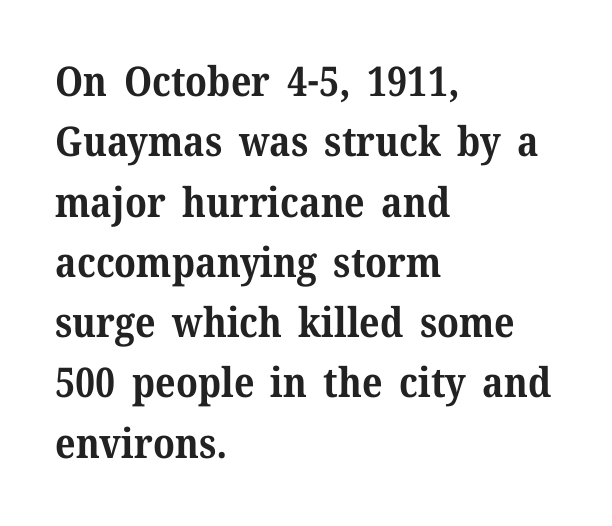
The image shows 41 px bold serif type, upright; set left-aligned, normal line spacing (1.47x), normal letter spacing, not underlined; medium stroke contrast and a medium x-height.
